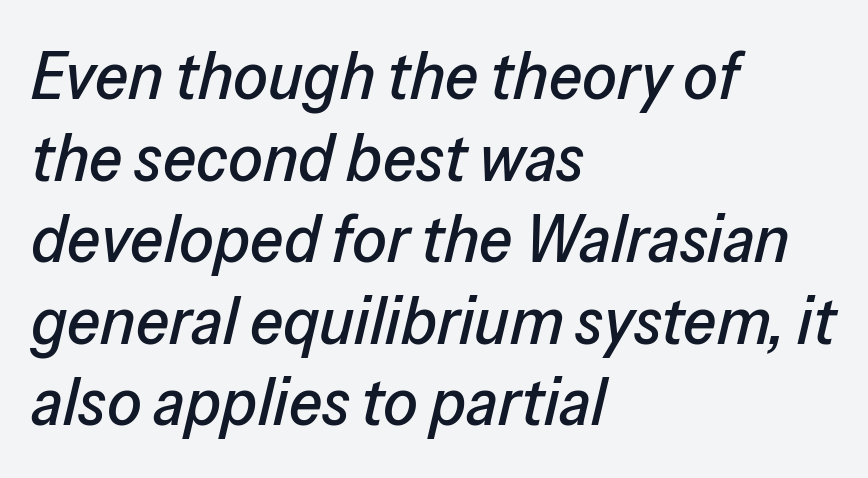
Q: Is the text italic (slanted)? A: Yes, it leans right by about 13 degrees.
Q: Is the text underlined? A: No.
Q: How is the paragraph aligned? A: Left-aligned.
Q: Is the spacing between letters normal or unusually wide? A: Normal.
Q: Width (condensed, normal, or wide)? A: Normal.
Q: Stroke contrast? A: Low.
Q: x-height? A: Medium.
Q: Monospaced? A: No.
